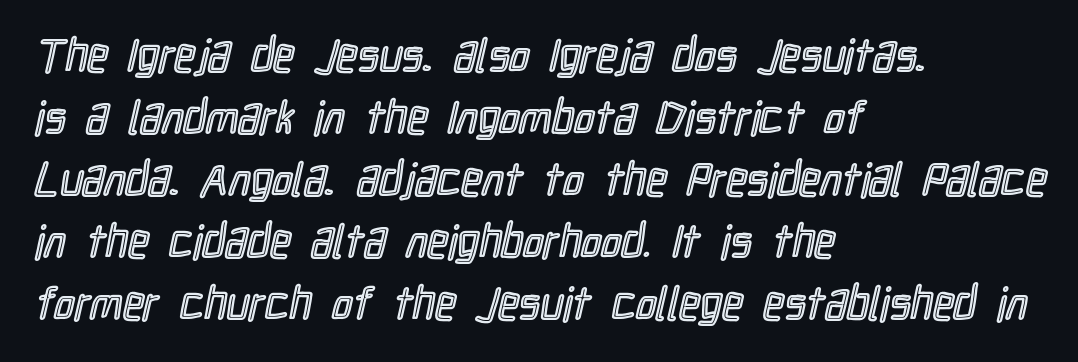
The image shows 46 px condensed type; set left-aligned, normal line spacing (1.35x), normal letter spacing, not underlined; a medium x-height.
